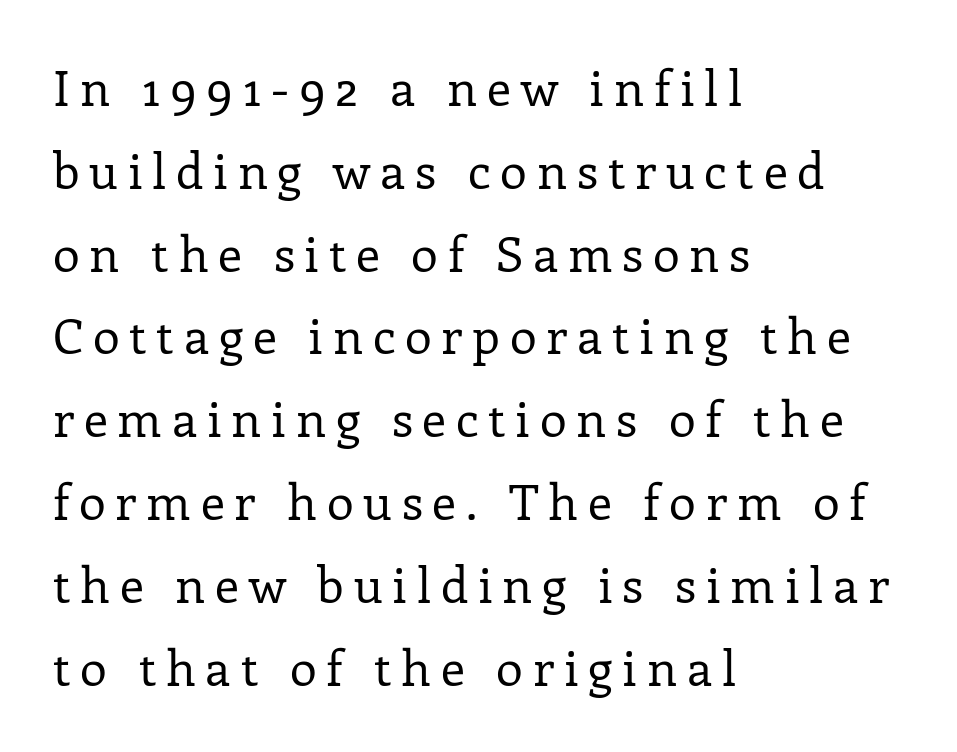
The image shows 49 px regular-weight serif type, upright; set left-aligned, normal line spacing (1.69x), unusually wide letter spacing (+0.2 em), not underlined; low stroke contrast and a medium x-height.
